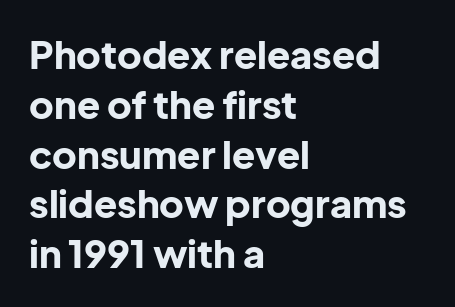
{"serif": "no", "italic": "no", "bold": "yes", "weight": "bold", "width": "normal", "stroke_contrast": "low", "x_height": "medium", "monospaced": "no", "underline": "no", "align": "left", "line_spacing": "normal", "line_spacing_ratio": 1.31, "letter_spacing": "normal", "letter_spacing_em": 0.0, "glyph_px": 38}
